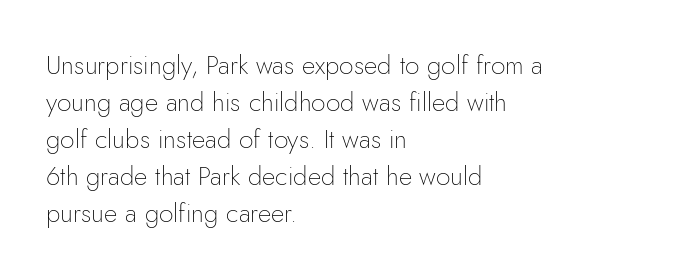
The image shows 26 px text type, upright; set left-aligned, normal line spacing (1.42x), normal letter spacing, not underlined.
